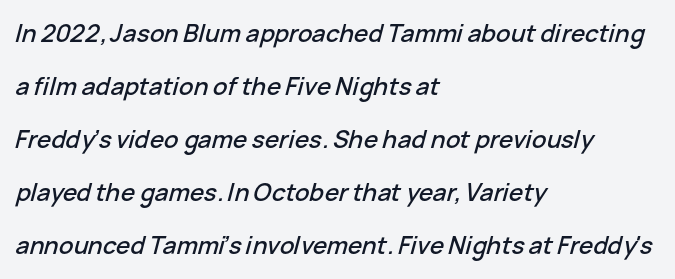
Q: Is the text italic (slanted)? A: Yes, it leans right by about 15 degrees.
Q: Is the text underlined? A: No.
Q: How is the paragraph aligned? A: Left-aligned.
Q: Is the spacing between letters normal or unusually wide? A: Normal.
Q: Is the spacing between lines tight, normal or loose? A: Loose.
